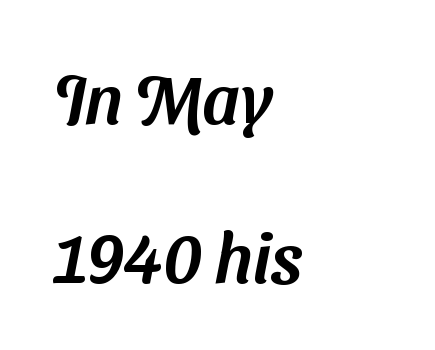
Q: Is the typeface a serif or a sans-serif typeface? A: Sans-serif.
Q: Is the text underlined? A: No.
Q: How is the paragraph aligned? A: Left-aligned.
Q: Is the spacing between letters normal or unusually wide? A: Normal.
Q: Is the spacing between lines tight, normal or loose? A: Loose.
Q: Width (condensed, normal, or wide)? A: Normal.
Q: Stroke contrast? A: Medium.
Q: x-height? A: Medium.
Q: Monospaced? A: No.
